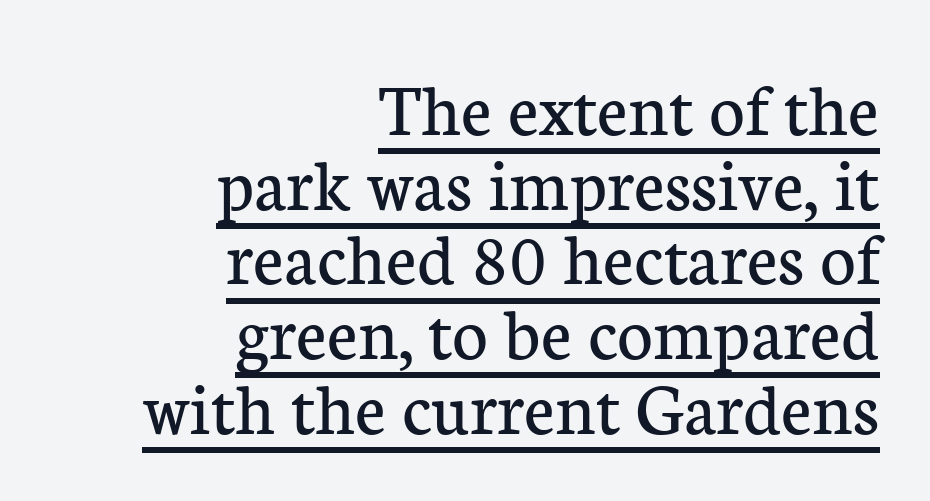
Q: Is the text bold? A: No.
Q: Is the text italic (slanted)? A: No, it is upright.
Q: Is the typeface a serif or a sans-serif typeface? A: Serif.
Q: Is the text underlined? A: Yes.
Q: How is the paragraph aligned? A: Right-aligned.
Q: Is the spacing between letters normal or unusually wide? A: Normal.
Q: Is the spacing between lines tight, normal or loose? A: Tight.
Q: Width (condensed, normal, or wide)? A: Normal.
Q: Stroke contrast? A: Low.
Q: x-height? A: Medium.
Q: Monospaced? A: No.
